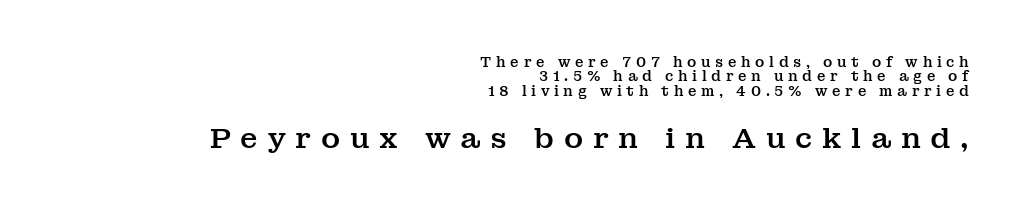
Q: Is the text italic (slanted)? A: No, it is upright.
Q: Is the typeface a serif or a sans-serif typeface? A: Serif.
Q: Is the text underlined? A: No.
Q: How is the paragraph aligned? A: Right-aligned.
Q: Is the spacing between letters normal or unusually wide? A: Unusually wide.
Q: Is the spacing between lines tight, normal or loose? A: Tight.
Q: Which block of text is set in a larger size, the first (top) or the second (bottom)? A: The second (bottom) one.
Q: Width (condensed, normal, or wide)? A: Normal.
Q: Stroke contrast? A: Medium.
Q: x-height? A: Medium.
Q: Monospaced? A: No.
